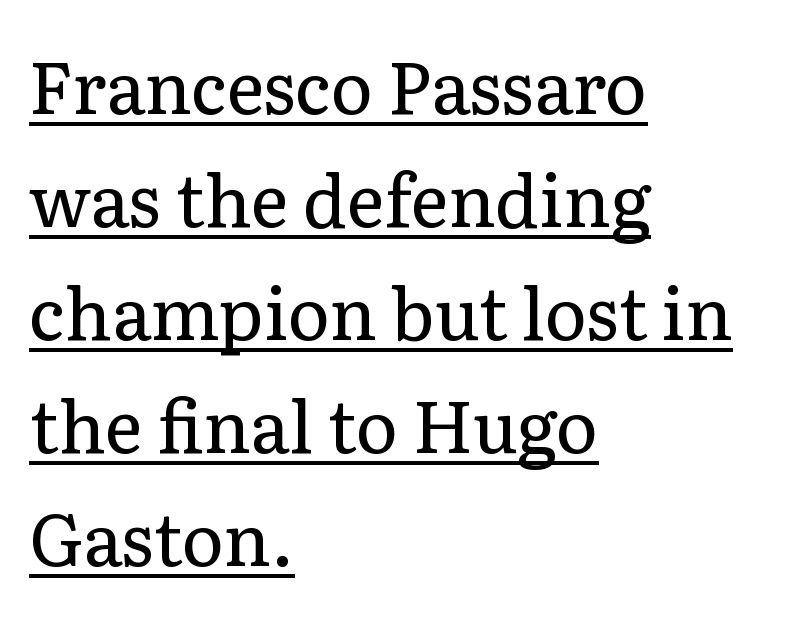
Q: Is the text bold? A: No.
Q: Is the text italic (slanted)? A: No, it is upright.
Q: Is the typeface a serif or a sans-serif typeface? A: Serif.
Q: Is the text underlined? A: Yes.
Q: How is the paragraph aligned? A: Left-aligned.
Q: Is the spacing between letters normal or unusually wide? A: Normal.
Q: Is the spacing between lines tight, normal or loose? A: Normal.
Q: Width (condensed, normal, or wide)? A: Normal.
Q: Stroke contrast? A: Low.
Q: x-height? A: Medium.
Q: Monospaced? A: No.
